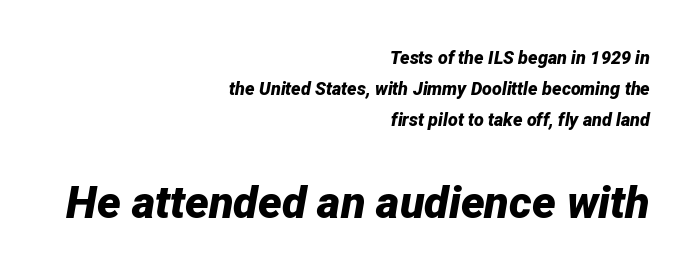
The image shows 45 px bold type, italic (leaning right); set right-aligned, line spacing 1.72x, normal letter spacing, not underlined; the second (bottom) block is 2.5x larger; low stroke contrast and a medium x-height.
